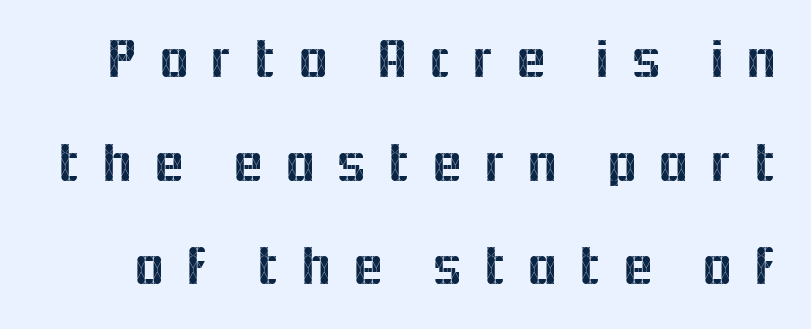
{"serif": "no", "italic": "no", "width": "normal", "x_height": "medium", "monospaced": "no", "underline": "no", "line_spacing_ratio": 1.82, "letter_spacing": "wide", "letter_spacing_em": 0.34, "glyph_px": 57}
